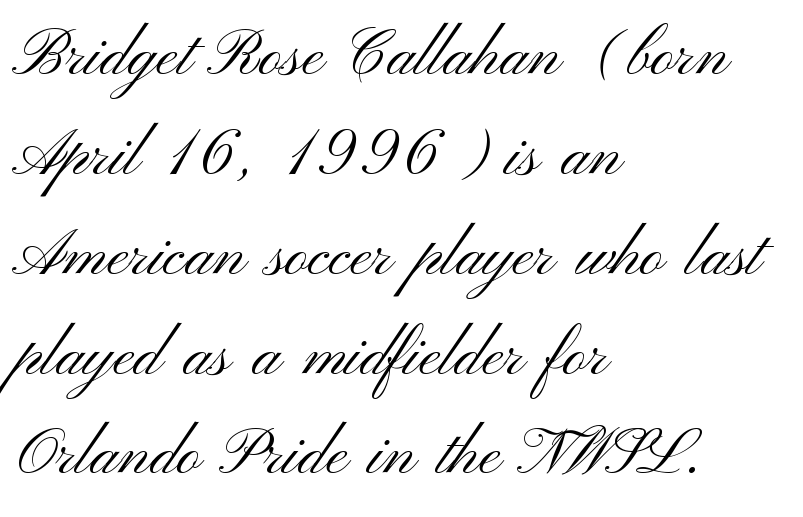
The image shows 64 px light, wide sans-serif type; set left-aligned, normal line spacing (1.56x), normal letter spacing, not underlined; medium stroke contrast and a small x-height.
